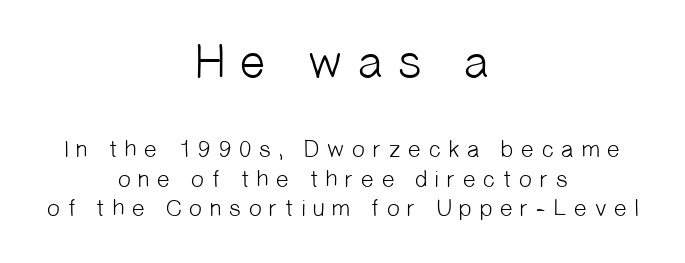
Each word looks stretched out because of the extra space between its letters. Descender tails drop into unmarked territory. This layout puts the oversized block above and the modest block below. This is not heavy type; no bold has been used. The rendering uses natural spacing where letterforms have individual widths. Observe the absence of serifs on each vertical stroke in this sample.
